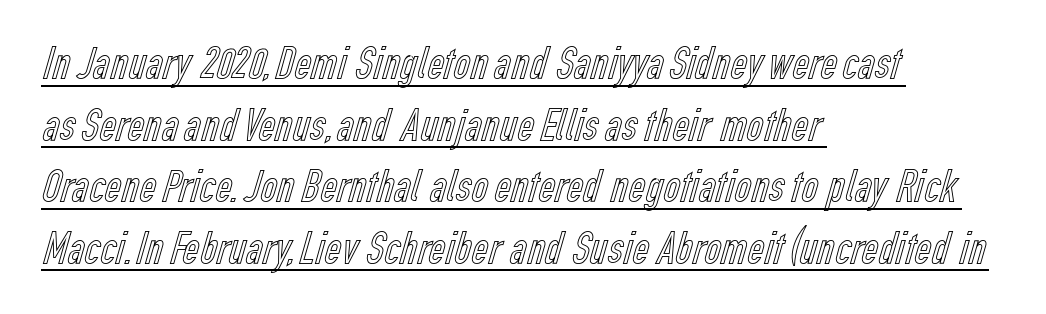
Q: Is the text italic (slanted)? A: Yes.
Q: Is the text underlined? A: Yes.
Q: How is the paragraph aligned? A: Left-aligned.
Q: Is the spacing between letters normal or unusually wide? A: Normal.
Q: Is the spacing between lines tight, normal or loose? A: Normal.
Q: Width (condensed, normal, or wide)? A: Condensed.
Q: x-height? A: Medium.
Q: Monospaced? A: No.
